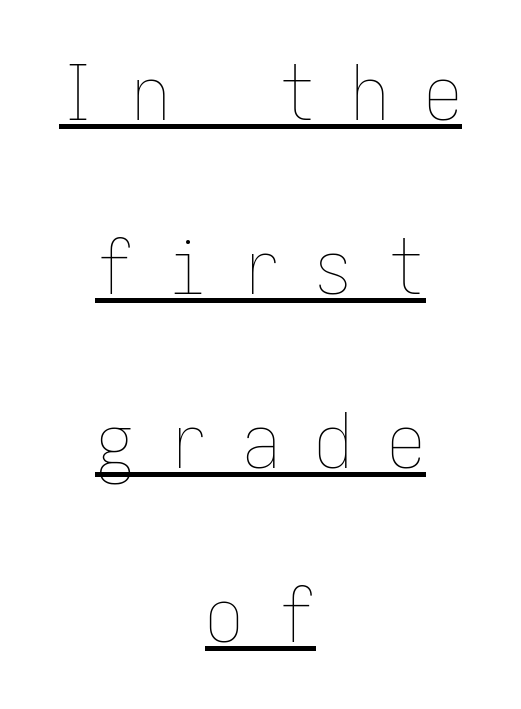
{"italic": "no", "bold": "no", "weight": "thin", "width": "condensed", "stroke_contrast": "low", "x_height": "medium", "underline": "yes", "align": "center", "line_spacing": "loose", "line_spacing_ratio": 2.29, "letter_spacing": "wide", "letter_spacing_em": 0.46, "glyph_px": 76}
